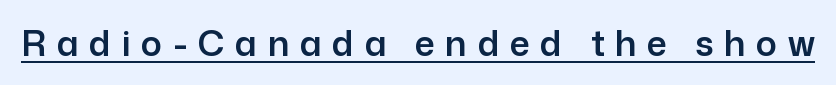
Every stem runs plumb, perpendicular to the baseline. Does extra space separate the letters? Yes, quite a lot of it. You can see a thin bar hugging the bottom of the glyphs. Serifs: no, the terminals of the letterforms are clean. Varying glyph widths throughout — classic text-font behaviour.
